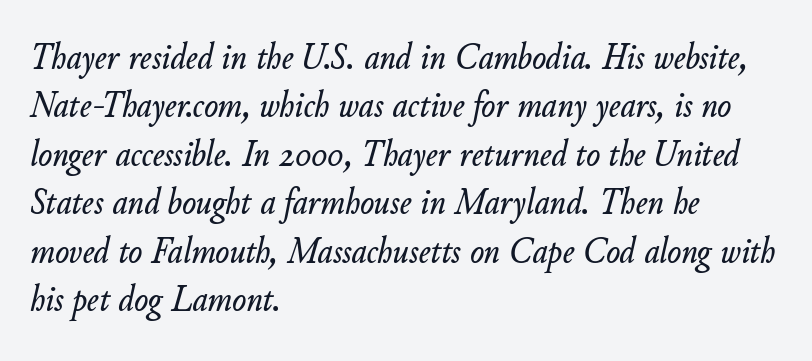
Q: Is the text italic (slanted)? A: Yes, it leans right by about 11 degrees.
Q: Is the text underlined? A: No.
Q: How is the paragraph aligned? A: Left-aligned.
Q: Is the spacing between letters normal or unusually wide? A: Normal.
Q: Is the spacing between lines tight, normal or loose? A: Normal.
Q: Width (condensed, normal, or wide)? A: Normal.
Q: Stroke contrast? A: Low.
Q: x-height? A: Small.
Q: Monospaced? A: No.
